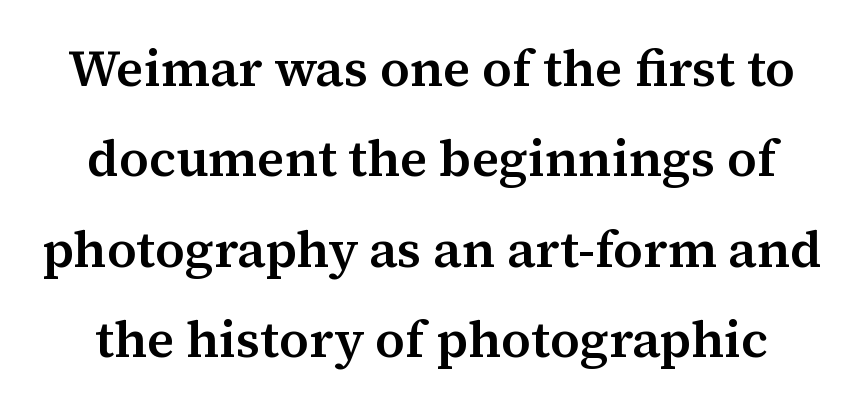
Q: Is the text bold? A: Semi-bold.
Q: Is the text italic (slanted)? A: No, it is upright.
Q: Is the typeface a serif or a sans-serif typeface? A: Serif.
Q: Is the text underlined? A: No.
Q: Is the spacing between letters normal or unusually wide? A: Normal.
Q: Width (condensed, normal, or wide)? A: Normal.
Q: Stroke contrast? A: Medium.
Q: x-height? A: Medium.
Q: Monospaced? A: No.
